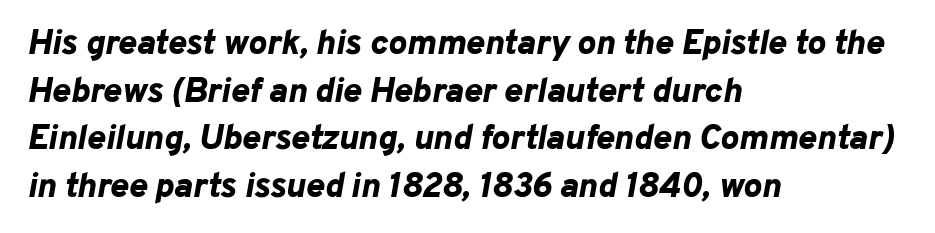
The image shows 35 px bold type, italic (leaning right); set left-aligned, normal line spacing (1.36x), normal letter spacing, not underlined; low stroke contrast and a medium x-height.
